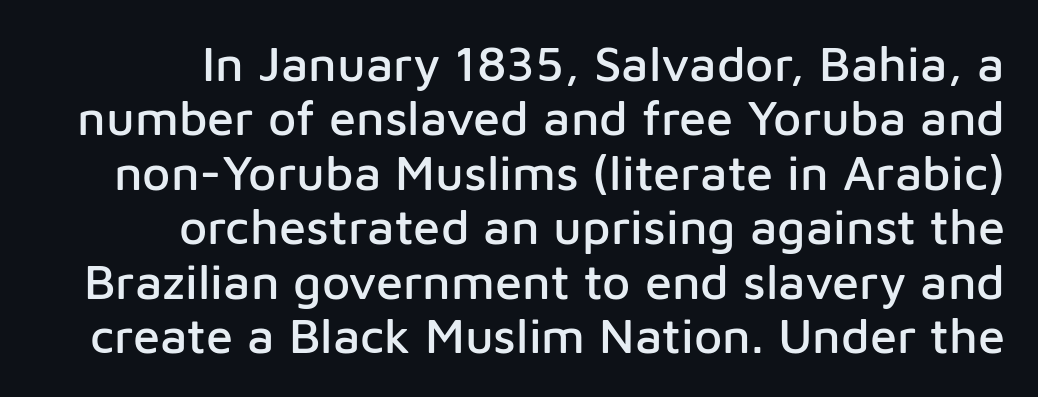
The rendering keeps characters at their native spacing. The zone under the glyphs is completely vacant. Think of a printed novel: that variable character pitch is what you see here. The font's upright variant was chosen for this text. Notice how descenders almost collide with the ascenders below — that's tight leading.
